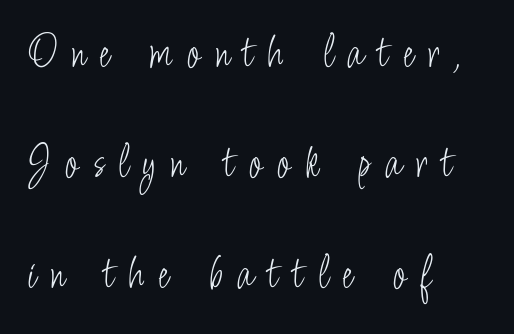
The face used here is a sans, in the tradition of grotesques and geometrics. Inter-character spacing is expanded well beyond the font's built-in metrics. Reading down the column, the eye jumps a long way to each next line. The passage shown is typed in a proportional face where columns would drift. The paragraph has a hard left edge and a soft right edge.
